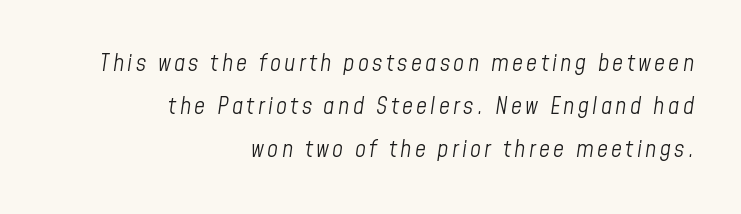
Plain, unruled lines of type. A student would call this right alignment; a typographer would say flush right, rag left. The passage shown leans; its letterforms are oblique. The typesetting does not lean heavy: it is not bold.
